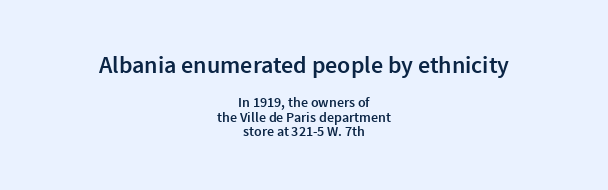
{"italic": "no", "bold": "semi", "underline": "no", "align": "center", "line_spacing": "tight", "line_spacing_ratio": 1.04, "letter_spacing": "normal", "letter_spacing_em": 0.0, "larger_block": "first", "size_ratio": 1.71, "glyph_px": 24}
